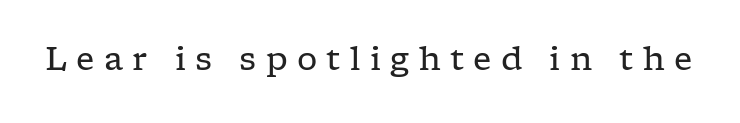
The image shows 32 px regular-weight, wide serif type, upright; set unusually wide letter spacing (+0.29 em), not underlined; low stroke contrast and a medium x-height.
